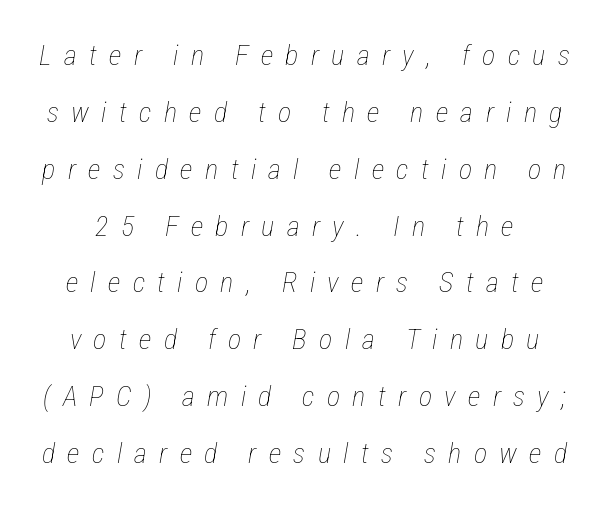
{"italic": "yes", "lean": "right", "slant_degrees": 12, "bold": "no", "weight": "thin", "width": "condensed", "stroke_contrast": "low", "x_height": "medium", "monospaced": "no", "underline": "no", "line_spacing": "loose", "line_spacing_ratio": 2.03, "letter_spacing": "wide", "letter_spacing_em": 0.44, "glyph_px": 28}
